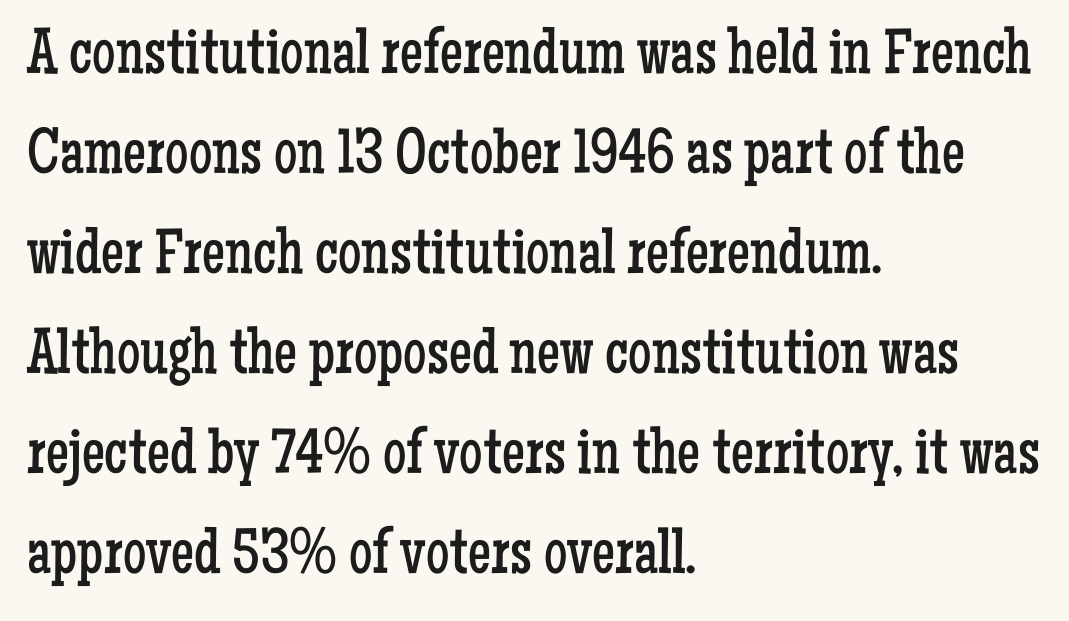
The image shows 65 px regular-weight, condensed serif type, upright; set left-aligned, normal line spacing (1.54x), normal letter spacing, not underlined; low stroke contrast and a medium x-height.
